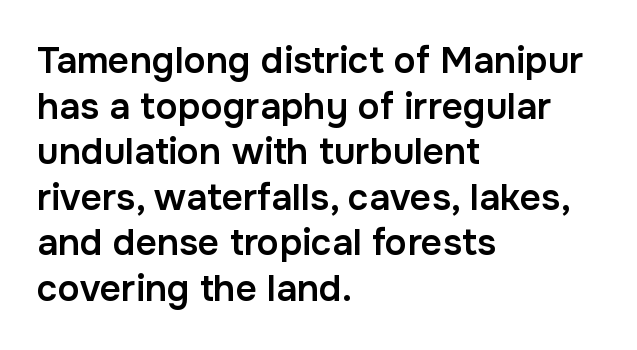
{"serif": "no", "italic": "no", "bold": "semi", "weight": "semibold", "width": "normal", "stroke_contrast": "low", "x_height": "medium", "monospaced": "no", "underline": "no", "align": "left", "line_spacing_ratio": 1.23, "letter_spacing": "normal", "letter_spacing_em": 0.0, "glyph_px": 37}
